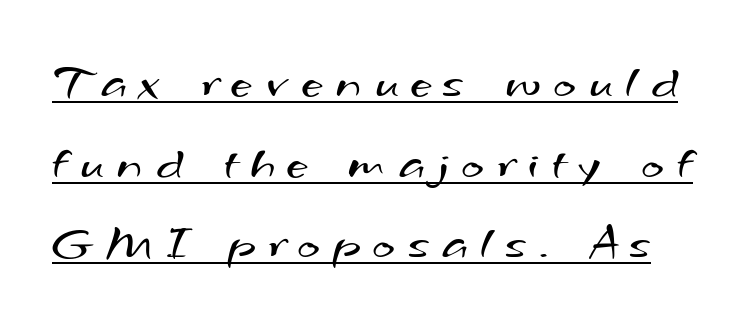
{"serif": "no", "bold": "no", "weight": "regular", "width": "wide", "stroke_contrast": "medium", "x_height": "small", "monospaced": "no", "underline": "yes", "line_spacing": "normal", "line_spacing_ratio": 1.68, "letter_spacing": "wide", "letter_spacing_em": 0.27, "glyph_px": 48}
